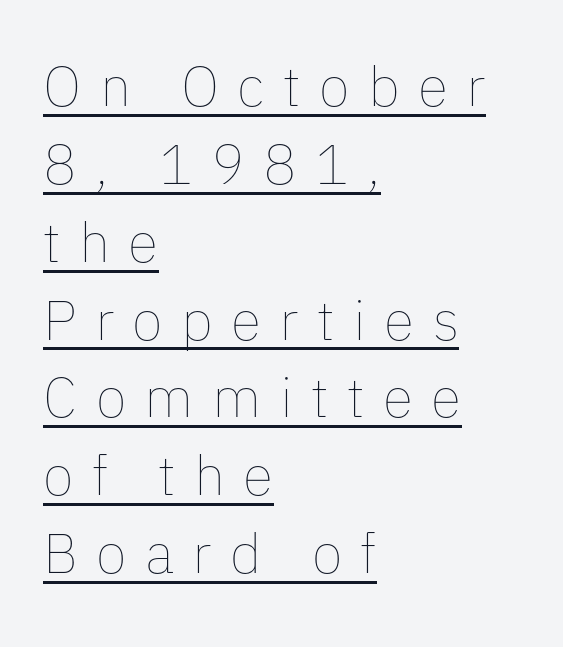
The image shows 56 px thin type, upright; set left-aligned, normal line spacing (1.39x), unusually wide letter spacing (+0.33 em), underlined; low stroke contrast and a medium x-height.
